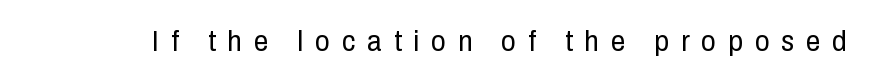
Q: Is the text bold? A: No.
Q: Is the text italic (slanted)? A: No, it is upright.
Q: Is the typeface a serif or a sans-serif typeface? A: Sans-serif.
Q: Is the text underlined? A: No.
Q: Is the spacing between letters normal or unusually wide? A: Unusually wide.
Q: Width (condensed, normal, or wide)? A: Condensed.
Q: Stroke contrast? A: Low.
Q: x-height? A: Medium.
Q: Monospaced? A: No.
